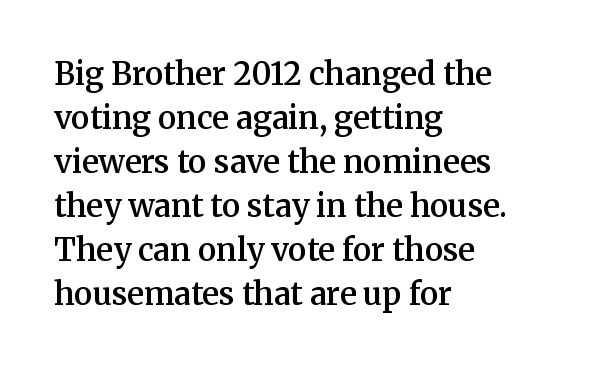
The image shows 31 px semibold serif type, upright; set left-aligned, normal line spacing (1.42x), normal letter spacing, not underlined; medium stroke contrast and a medium x-height.
